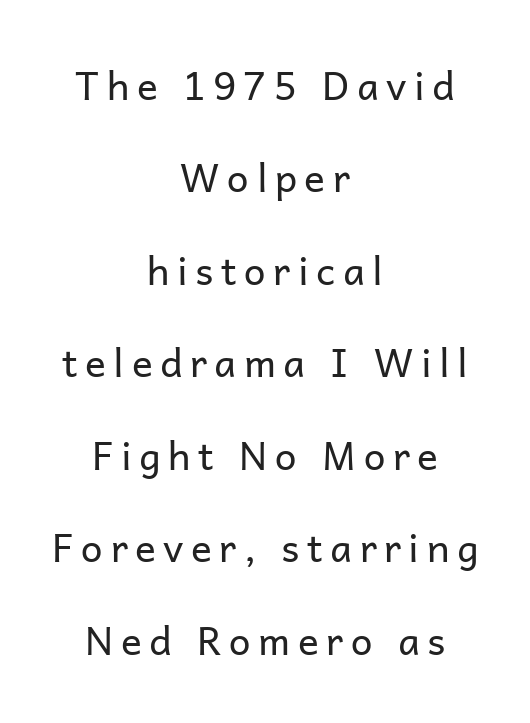
{"serif": "no", "italic": "no", "bold": "no", "weight": "regular", "width": "normal", "stroke_contrast": "low", "x_height": "medium", "monospaced": "no", "underline": "no", "align": "center", "line_spacing": "loose", "line_spacing_ratio": 2.37, "glyph_px": 39}
